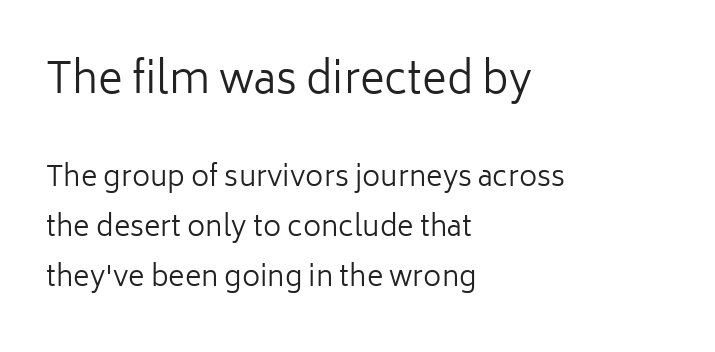
Q: Is the text bold? A: No.
Q: Is the text italic (slanted)? A: No, it is upright.
Q: Is the typeface a serif or a sans-serif typeface? A: Sans-serif.
Q: Is the text underlined? A: No.
Q: How is the paragraph aligned? A: Left-aligned.
Q: Is the spacing between letters normal or unusually wide? A: Normal.
Q: Which block of text is set in a larger size, the first (top) or the second (bottom)? A: The first (top) one.
Q: Width (condensed, normal, or wide)? A: Normal.
Q: Stroke contrast? A: Low.
Q: x-height? A: Medium.
Q: Monospaced? A: No.
